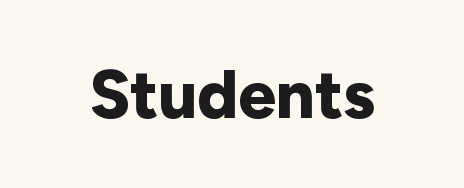
Q: Is the text bold? A: Yes.
Q: Is the text italic (slanted)? A: No, it is upright.
Q: Is the typeface a serif or a sans-serif typeface? A: Sans-serif.
Q: Is the text underlined? A: No.
Q: Is the spacing between letters normal or unusually wide? A: Normal.
Q: Width (condensed, normal, or wide)? A: Normal.
Q: Stroke contrast? A: Low.
Q: x-height? A: Medium.
Q: Monospaced? A: No.
